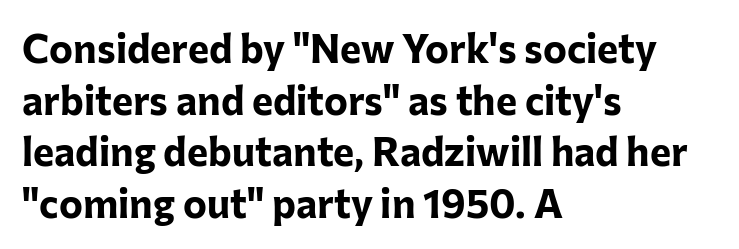
Q: Is the text bold? A: Yes.
Q: Is the text italic (slanted)? A: No, it is upright.
Q: Is the typeface a serif or a sans-serif typeface? A: Sans-serif.
Q: Is the text underlined? A: No.
Q: How is the paragraph aligned? A: Left-aligned.
Q: Is the spacing between letters normal or unusually wide? A: Normal.
Q: Is the spacing between lines tight, normal or loose? A: Normal.
Q: Width (condensed, normal, or wide)? A: Normal.
Q: Stroke contrast? A: Low.
Q: x-height? A: Medium.
Q: Monospaced? A: No.
